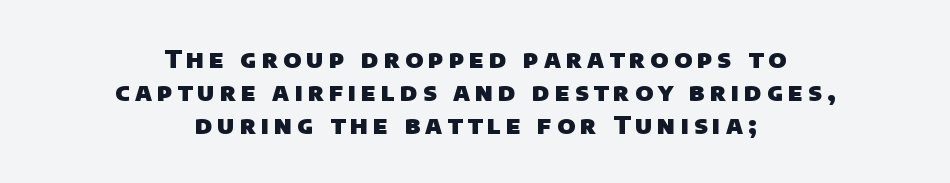
Summary of vertical rhythm: regular, with standard interline spacing. How are the letters spaced? Widely, with obvious added tracking. Centered paragraph, ragged on both sides. Strong, thick strokes mark this as bold type. Beneath every word, the page is bare.
